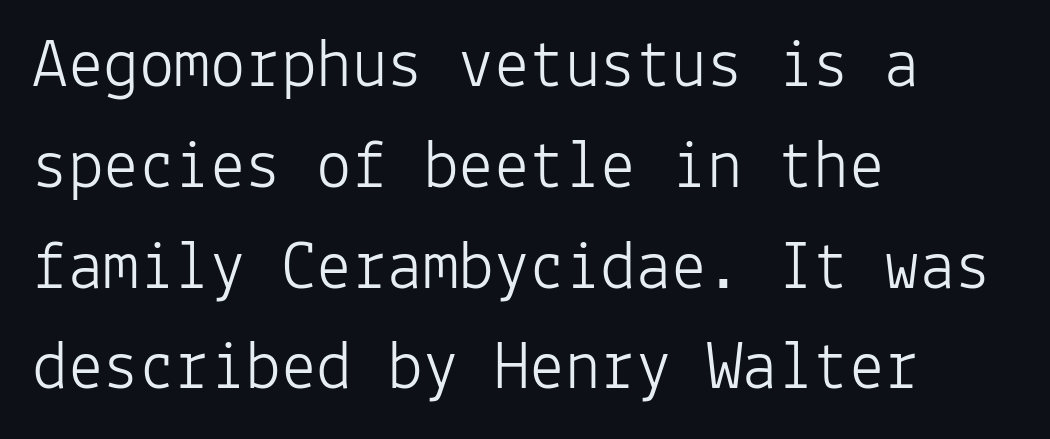
{"serif": "no", "italic": "no", "bold": "no", "weight": "light", "width": "normal", "stroke_contrast": "low", "x_height": "medium", "monospaced": "yes", "underline": "no", "align": "left", "line_spacing": "normal", "line_spacing_ratio": 1.42, "letter_spacing": "normal", "letter_spacing_em": 0.0, "glyph_px": 71}
